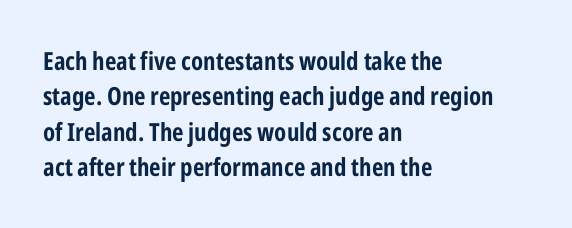
{"italic": "no", "underline": "no", "align": "left", "line_spacing": "normal", "line_spacing_ratio": 1.42, "letter_spacing": "normal", "letter_spacing_em": 0.0, "glyph_px": 25}
